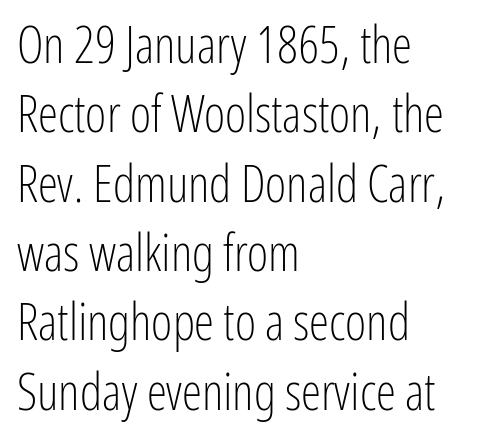
If you drew a line through each stem, it would be perfectly vertical. The passage shown is typed in a proportional face where columns would drift. Bold? No — there's no thickening of the strokes. These lines are composed in type without serifs. The paragraph shown leans on its left margin. Tracking value appears to be zero — textbook default spacing.
